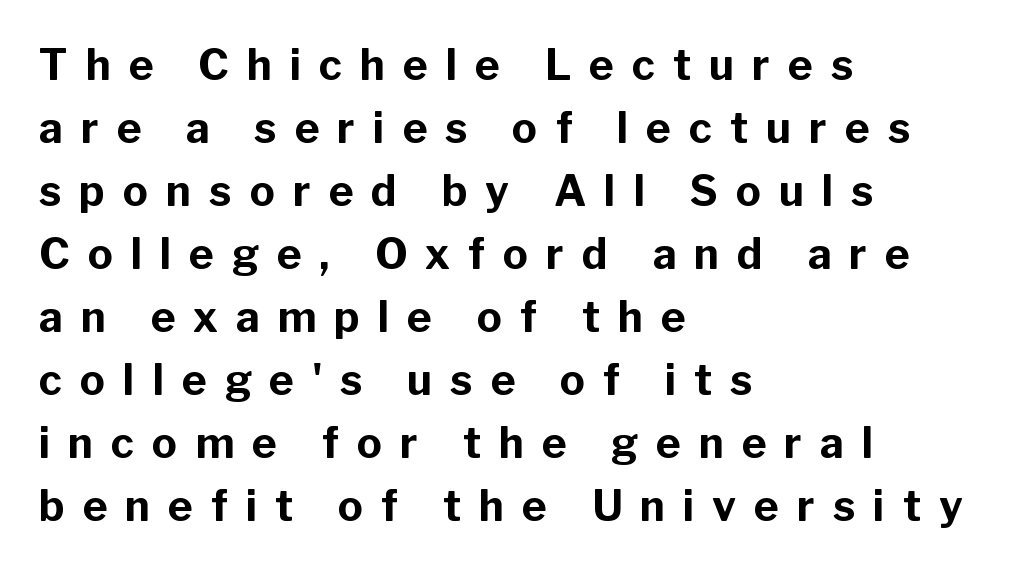
A typesetter would mark this as roman, not italic. One glance says typical: line gaps are just what's usual. The characters look thick and weighty, a clear bold. Words float on clear page, feet unadorned. The rendering uses natural spacing where letterforms have individual widths.
